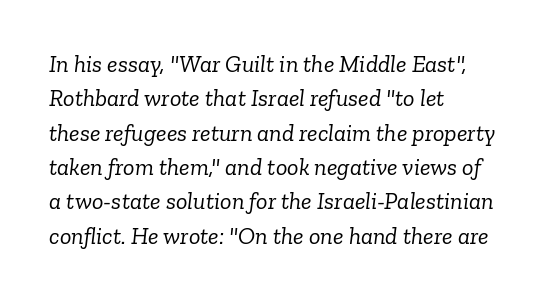
The image shows 24 px text type, italic (leaning right); set left-aligned, normal line spacing (1.43x), normal letter spacing, not underlined.
